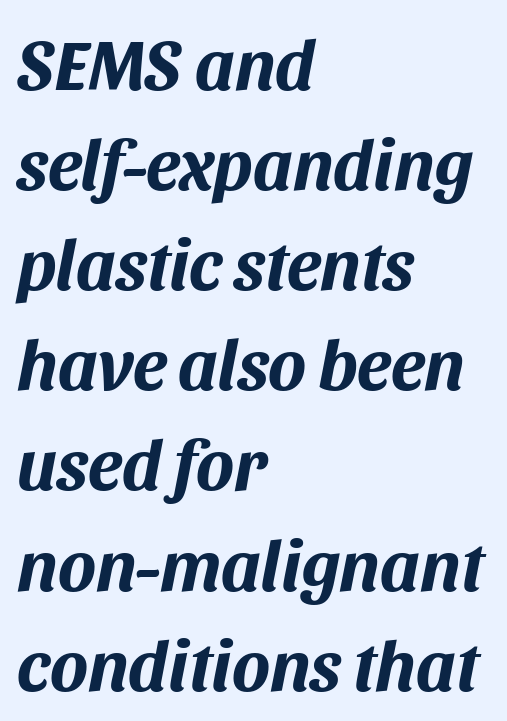
{"italic": "yes", "lean": "right", "slant_degrees": 11, "bold": "yes", "weight": "bold", "width": "normal", "stroke_contrast": "medium", "x_height": "large", "monospaced": "no", "underline": "no", "align": "left", "line_spacing": "normal", "line_spacing_ratio": 1.41, "letter_spacing": "normal", "letter_spacing_em": 0.0, "glyph_px": 71}
